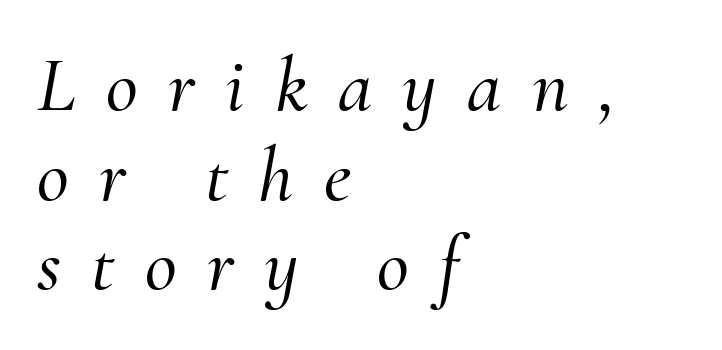
{"serif": "yes", "italic": "yes", "lean": "right", "slant_degrees": 10, "width": "normal", "stroke_contrast": "medium", "x_height": "small", "monospaced": "no", "underline": "no", "align": "left", "line_spacing": "tight", "line_spacing_ratio": 1.15, "letter_spacing": "wide", "letter_spacing_em": 0.39, "glyph_px": 78}
